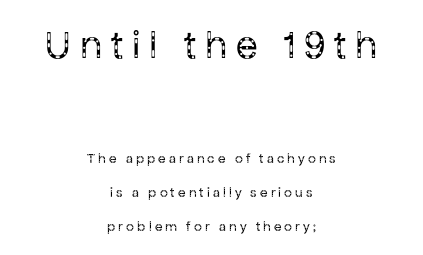
{"serif": "no", "italic": "no", "bold": "no", "weight": "regular", "width": "normal", "stroke_contrast": "low", "x_height": "medium", "monospaced": "no", "underline": "no", "align": "center", "line_spacing": "loose", "line_spacing_ratio": 2.42, "letter_spacing": "wide", "letter_spacing_em": 0.22, "larger_block": "first", "size_ratio": 2.86, "glyph_px": 40}
